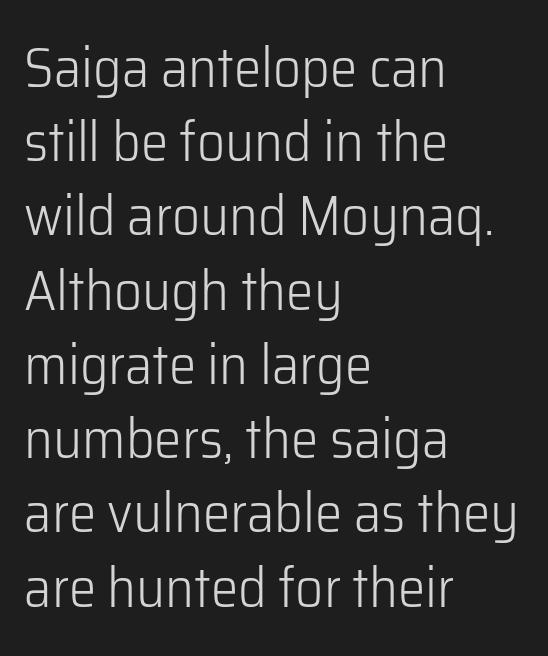
The image shows 55 px light sans-serif type, upright; set left-aligned, normal line spacing (1.35x), normal letter spacing, not underlined; low stroke contrast and a medium x-height.
